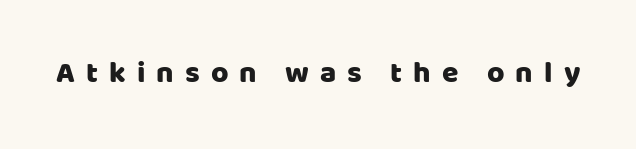
Q: Is the text italic (slanted)? A: No, it is upright.
Q: Is the typeface a serif or a sans-serif typeface? A: Sans-serif.
Q: Is the text underlined? A: No.
Q: Is the spacing between letters normal or unusually wide? A: Unusually wide.
Q: Width (condensed, normal, or wide)? A: Normal.
Q: Stroke contrast? A: Low.
Q: x-height? A: Large.
Q: Monospaced? A: No.
